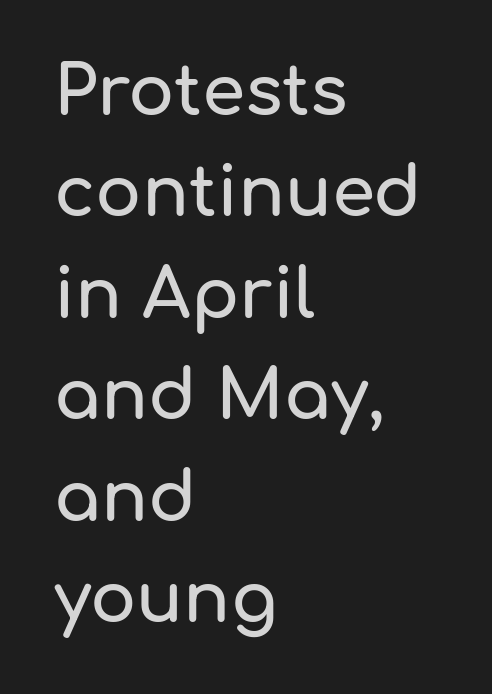
The font family rendered here belongs to the sans-serif group. Students, note that the glyphs here touch the page at normal intervals. Does the lettering tilt? It doesn't — this is upright. Unmarked baselines from the first word to the last.
